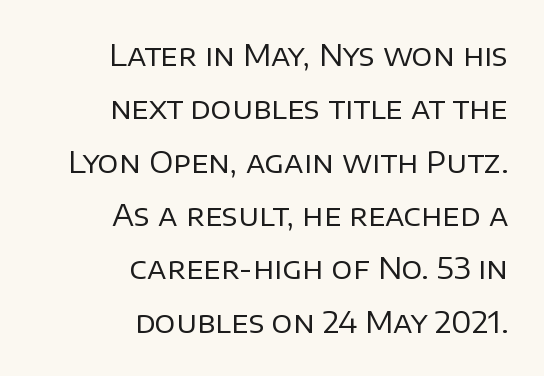
Here the designer chose a conventional face with non-uniform glyph widths. These lines keep a tight, regular rhythm from letter to letter. No chunkiness to these letters — they're not bold. A bare baseline throughout the passage. A roman cut, with each character standing at attention.
